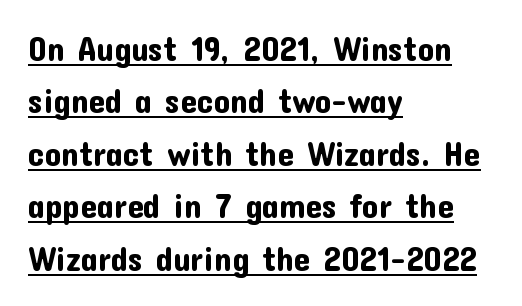
The image shows 33 px sans-serif type, upright; set left-aligned, normal line spacing (1.59x), normal letter spacing, underlined; low stroke contrast and a medium x-height.
